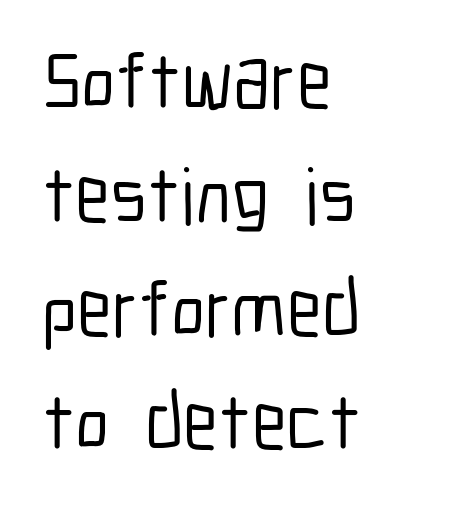
The typography opts for an upright posture over an oblique one. This sample has the flowing, uneven cadence of proportional lettering. Tracking here is standard; glyphs follow each other at the usual distance. The rows are spaced the way most documents space them. These lines stack with their left ends in a neat column. Check where the strokes stop: nothing finishes them off — pure sans.
